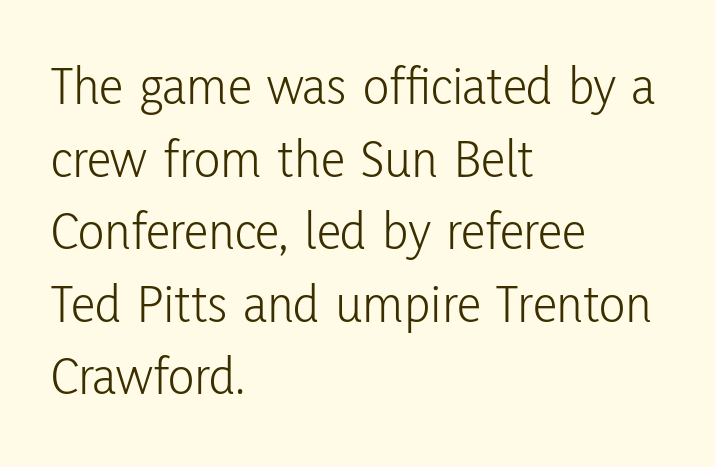
The image shows 55 px light, condensed sans-serif type, upright; set left-aligned, normal line spacing (1.32x), normal letter spacing, not underlined; low stroke contrast and a medium x-height.
